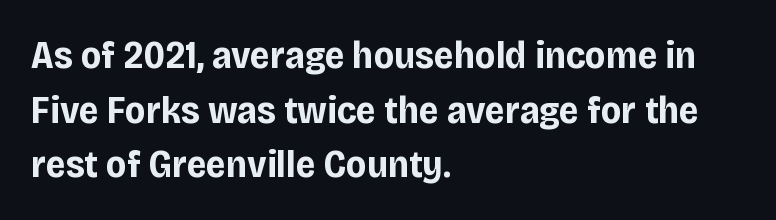
A full-strength bold gives these letters their thick strokes. Is the block centered? No — it sits flush against the left margin. Quick note: underline off. Does the leading feel generous? No, just average. Posture: upright roman.
